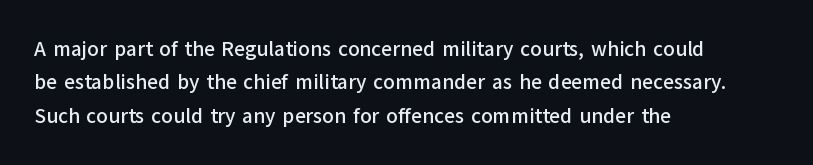
{"italic": "no", "underline": "no", "align": "left", "line_spacing": "normal", "line_spacing_ratio": 1.59, "letter_spacing": "normal", "letter_spacing_em": 0.0, "glyph_px": 21}
